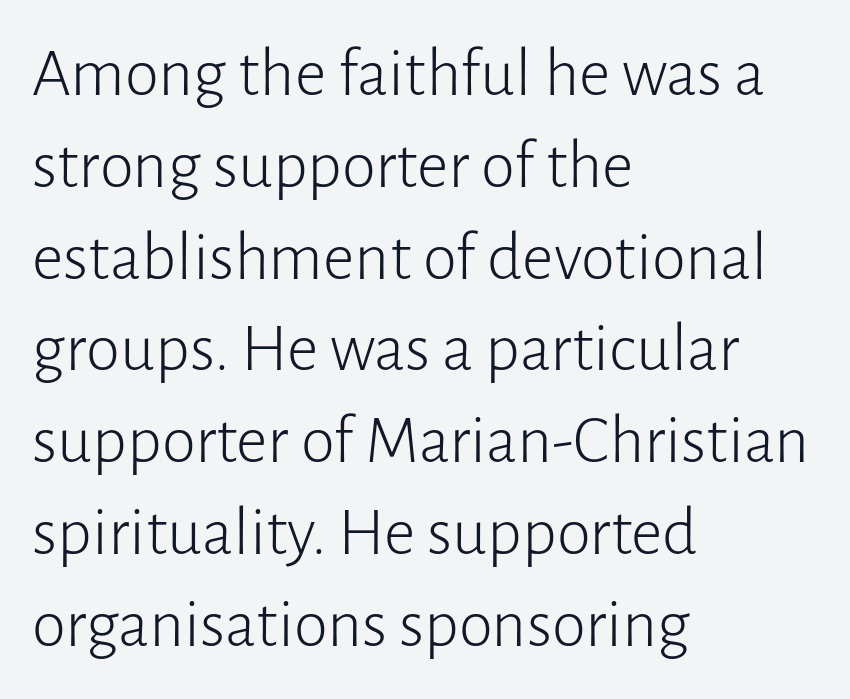
Standard letterfit; no display-style spreading of the glyphs. Weight: regular or lighter. Posture: vertical. Note the varied advance widths — an 'i' is clearly narrower than an 'm'. The glyphs are unaccompanied by any horizontal stroke below them. What kind of face is this? One without serifs — a sans.
